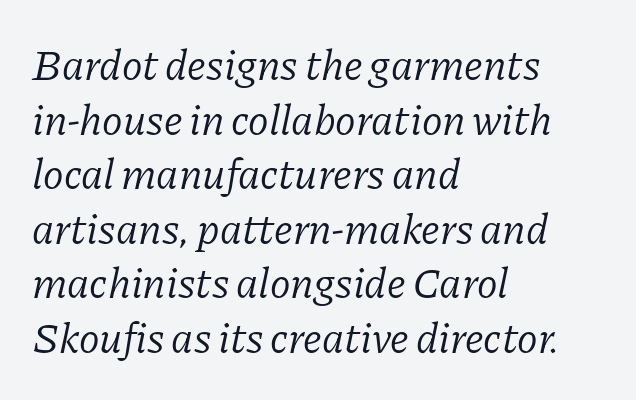
The image shows 43 px light serif type, italic (leaning right); set left-aligned, normal line spacing (1.27x), normal letter spacing, not underlined; low stroke contrast and a medium x-height.
